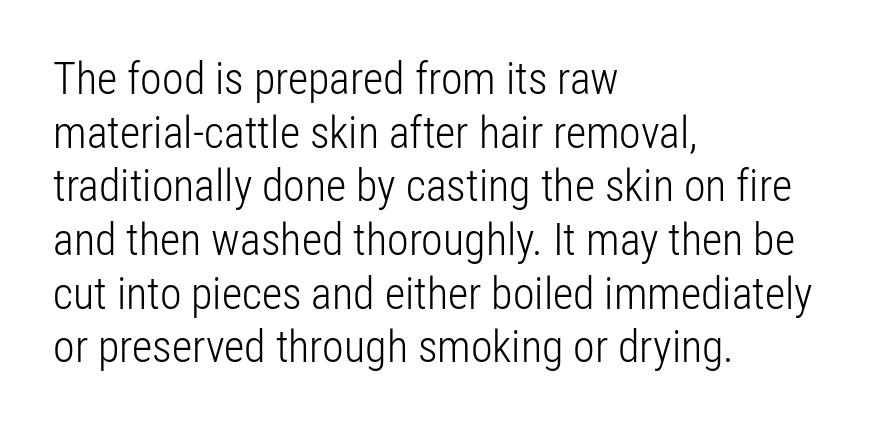
The image shows 44 px light, condensed sans-serif type, upright; set left-aligned, line spacing 1.22x, normal letter spacing, not underlined; low stroke contrast and a medium x-height.
